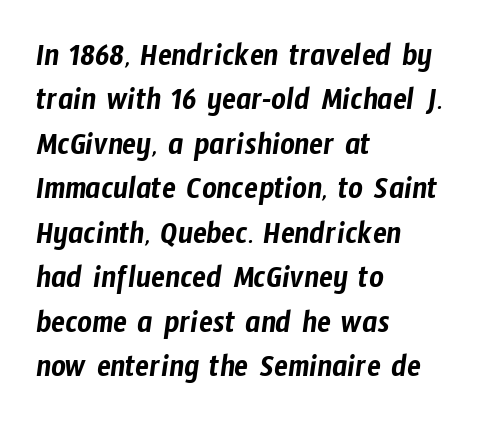
{"serif": "no", "width": "condensed", "stroke_contrast": "low", "x_height": "medium", "monospaced": "no", "underline": "no", "align": "left", "line_spacing": "normal", "line_spacing_ratio": 1.39, "letter_spacing": "normal", "letter_spacing_em": 0.0, "glyph_px": 32}
